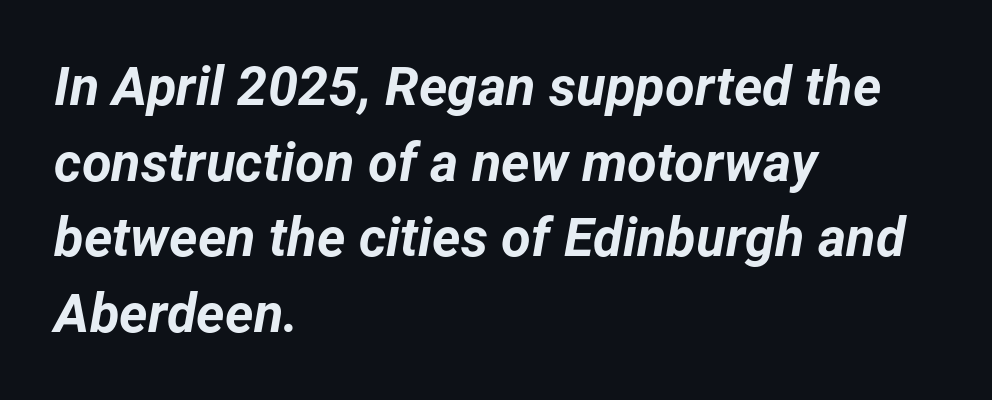
The image shows 54 px bold type, italic (leaning right); set left-aligned, normal line spacing (1.4x), normal letter spacing, not underlined; low stroke contrast and a medium x-height.
